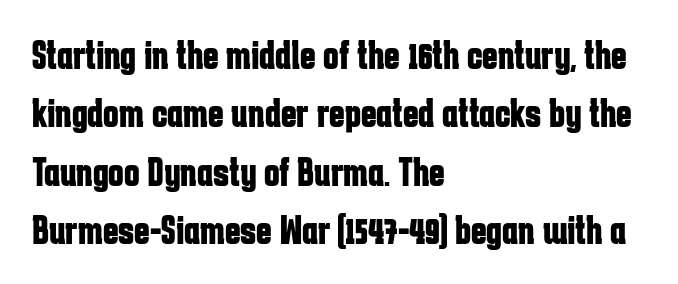
Q: Is the text bold? A: Yes.
Q: Is the text italic (slanted)? A: No, it is upright.
Q: Is the typeface a serif or a sans-serif typeface? A: Sans-serif.
Q: Is the text underlined? A: No.
Q: How is the paragraph aligned? A: Left-aligned.
Q: Is the spacing between letters normal or unusually wide? A: Normal.
Q: Is the spacing between lines tight, normal or loose? A: Normal.
Q: Width (condensed, normal, or wide)? A: Condensed.
Q: Stroke contrast? A: Low.
Q: x-height? A: Medium.
Q: Monospaced? A: No.
